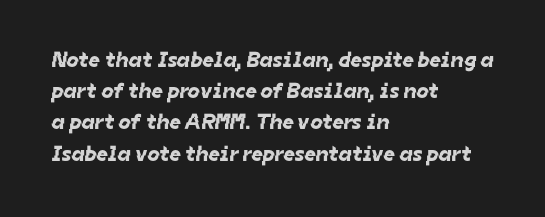
Q: Is the text underlined? A: No.
Q: How is the paragraph aligned? A: Left-aligned.
Q: Is the spacing between letters normal or unusually wide? A: Normal.
Q: Is the spacing between lines tight, normal or loose? A: Normal.
